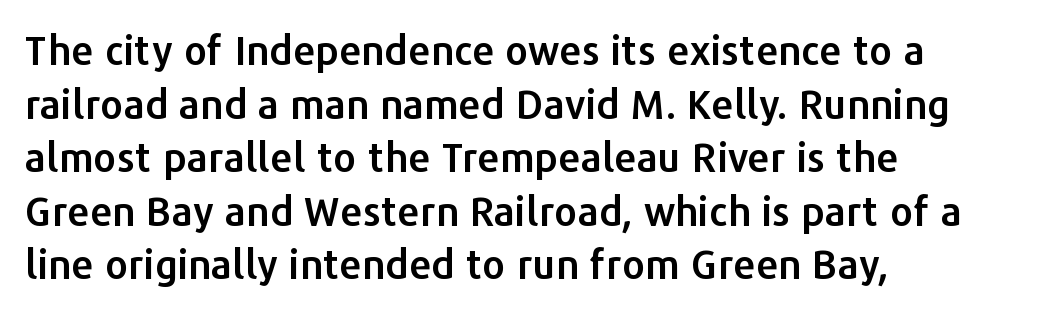
{"serif": "no", "italic": "no", "width": "normal", "stroke_contrast": "low", "x_height": "medium", "monospaced": "no", "underline": "no", "align": "left", "line_spacing": "normal", "line_spacing_ratio": 1.34, "letter_spacing": "normal", "letter_spacing_em": 0.0, "glyph_px": 40}
